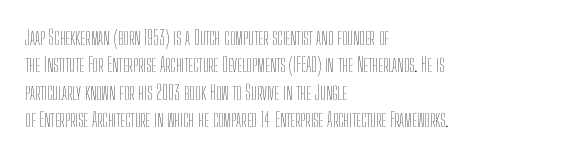
Caption: standard tracking, unaltered. Alignment: flush left. Line spacing here is normal. Weight: not bold — regular or lighter.
